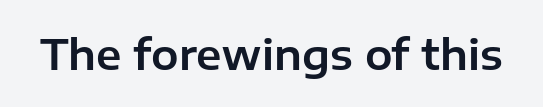
{"serif": "no", "italic": "no", "width": "normal", "stroke_contrast": "low", "x_height": "medium", "monospaced": "no", "underline": "no", "letter_spacing": "normal", "letter_spacing_em": 0.0, "glyph_px": 41}
